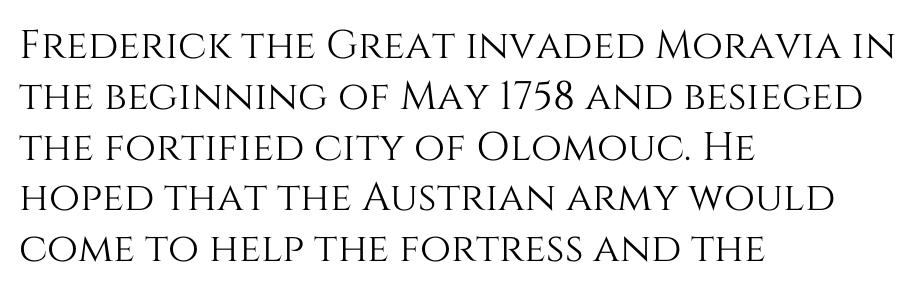
The image shows 40 px text type, upright; set left-aligned, normal line spacing (1.27x), normal letter spacing, not underlined; medium stroke contrast and a large x-height.
